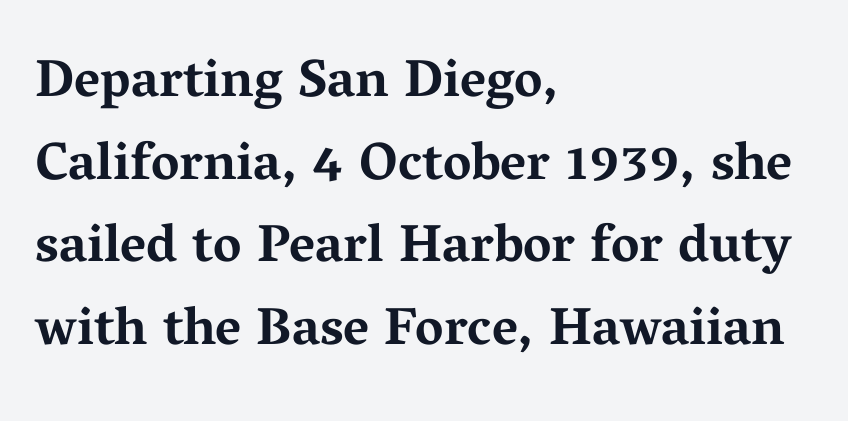
Q: Is the text bold? A: Yes.
Q: Is the text italic (slanted)? A: No, it is upright.
Q: Is the typeface a serif or a sans-serif typeface? A: Serif.
Q: Is the text underlined? A: No.
Q: How is the paragraph aligned? A: Left-aligned.
Q: Is the spacing between letters normal or unusually wide? A: Normal.
Q: Is the spacing between lines tight, normal or loose? A: Normal.
Q: Width (condensed, normal, or wide)? A: Wide.
Q: Stroke contrast? A: Medium.
Q: x-height? A: Medium.
Q: Monospaced? A: No.
